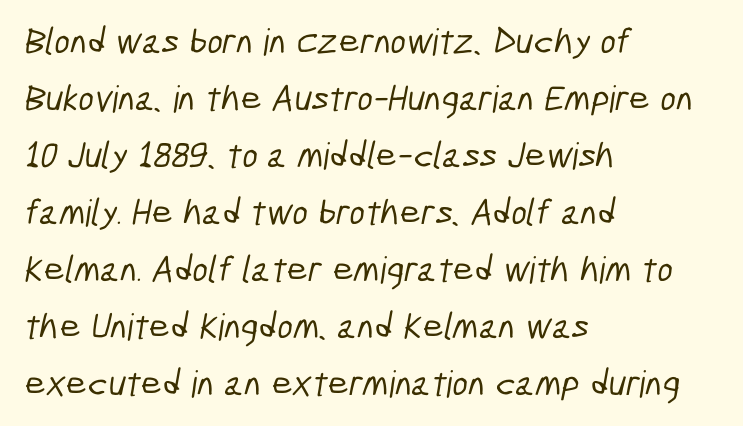
The image shows 37 px condensed sans-serif type; set left-aligned, normal line spacing (1.54x), normal letter spacing, not underlined; low stroke contrast and a medium x-height.
